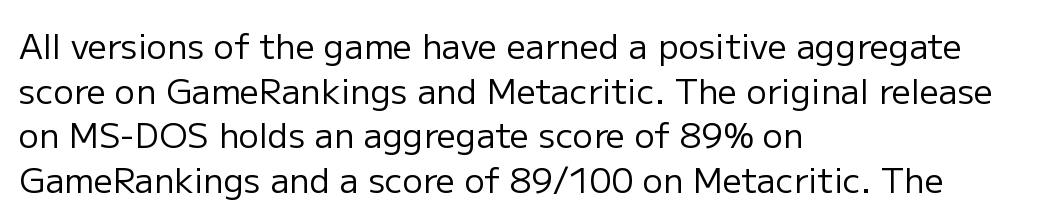
{"serif": "no", "italic": "no", "bold": "no", "weight": "regular", "width": "normal", "stroke_contrast": "low", "x_height": "medium", "monospaced": "no", "underline": "no", "align": "left", "line_spacing": "normal", "line_spacing_ratio": 1.31, "letter_spacing": "normal", "letter_spacing_em": 0.0, "glyph_px": 34}
